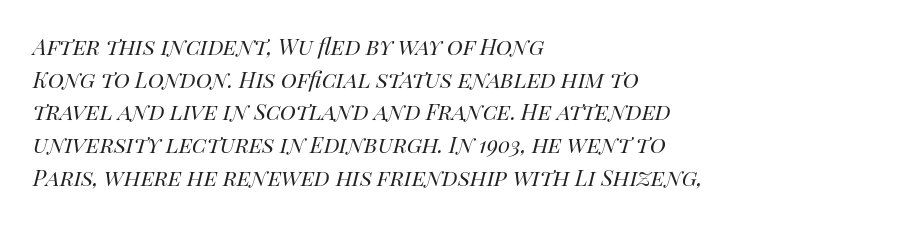
{"italic": "yes", "lean": "right", "slant_degrees": 14, "bold": "no", "underline": "no", "align": "left", "line_spacing_ratio": 1.21, "letter_spacing": "normal", "letter_spacing_em": 0.0, "glyph_px": 27}
